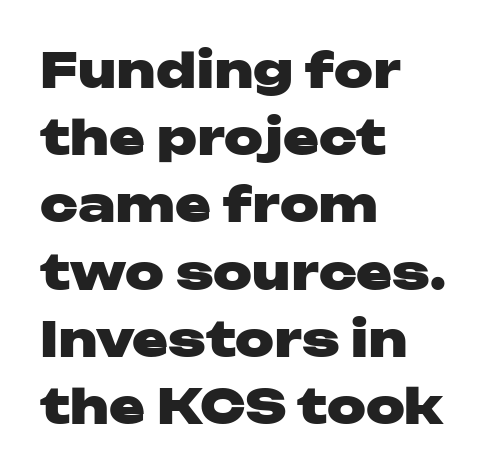
Inter-character spacing is left at the font's built-in metrics. Every stem runs plumb, perpendicular to the baseline. How heavy is the stroke? Heavy — this is a bold. Underlining? Definitely not there. The setting favours the left margin, as ordinary paragraphs usually do. To sum up the face: it is a sans, with no serifs.
